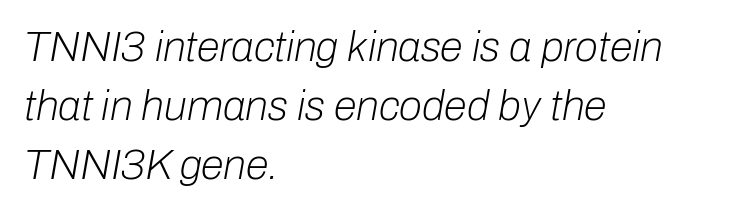
The image shows 42 px light type, italic (leaning right); set left-aligned, normal line spacing (1.41x), normal letter spacing, not underlined; low stroke contrast and a medium x-height.
